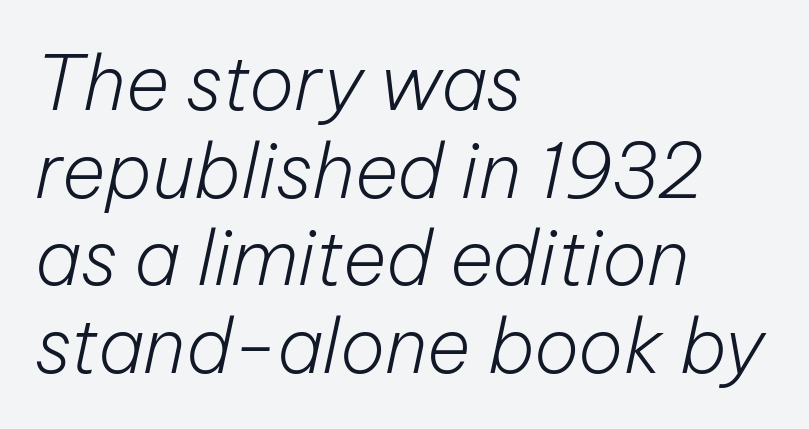
{"italic": "yes", "lean": "right", "slant_degrees": 12, "bold": "no", "weight": "light", "width": "normal", "stroke_contrast": "low", "x_height": "medium", "monospaced": "no", "underline": "no", "align": "left", "line_spacing_ratio": 1.17, "letter_spacing": "normal", "letter_spacing_em": 0.0, "glyph_px": 75}
